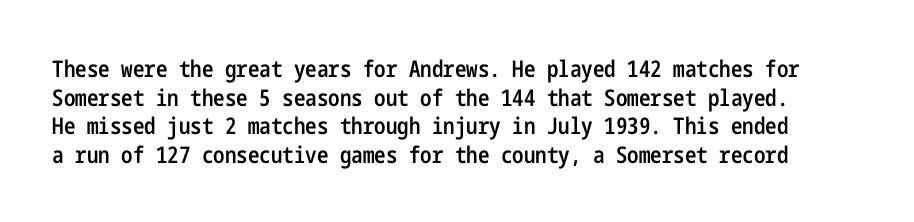
The image shows 23 px text type, upright; set line spacing 1.24x, normal letter spacing, not underlined.
